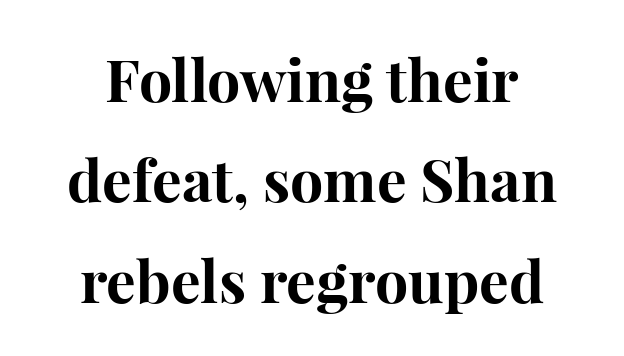
Every stem runs plumb, perpendicular to the baseline. Type without underlining. The font family rendered here belongs to the serif group. Default kerning and tracking; the words read as compact shapes.
